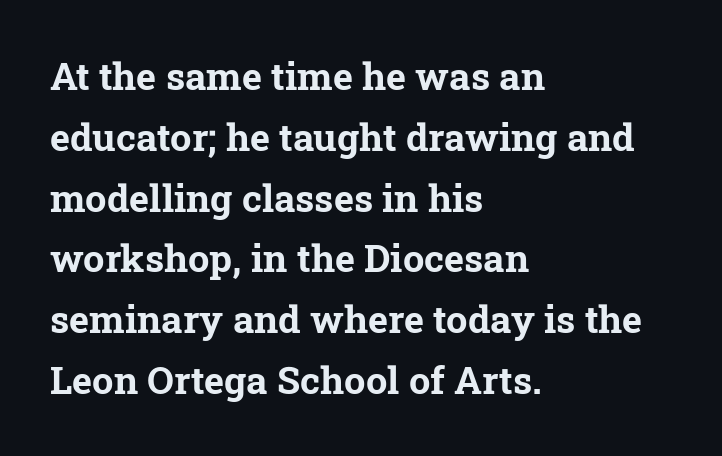
{"serif": "yes", "bold": "yes", "weight": "bold", "width": "normal", "stroke_contrast": "low", "x_height": "medium", "monospaced": "no", "underline": "no", "align": "left", "line_spacing": "normal", "line_spacing_ratio": 1.6, "letter_spacing": "normal", "letter_spacing_em": 0.0, "glyph_px": 38}
